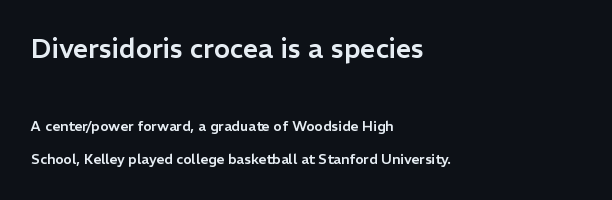
{"italic": "no", "underline": "no", "align": "left", "line_spacing": "loose", "line_spacing_ratio": 2.38, "letter_spacing": "normal", "letter_spacing_em": 0.0, "larger_block": "first", "size_ratio": 1.93, "glyph_px": 27}
